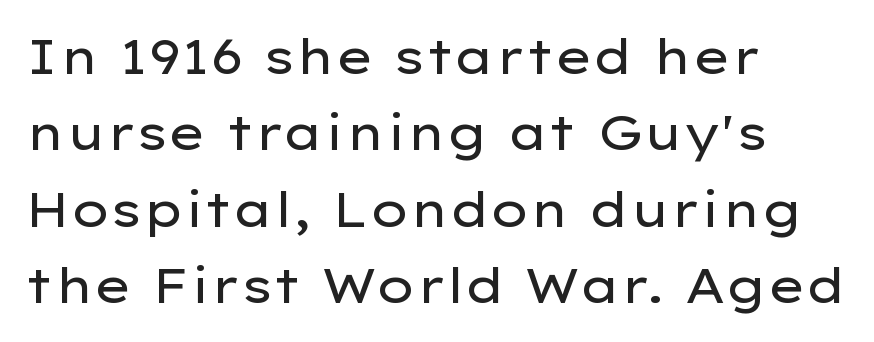
Quick note: interline space is typical. Ink coverage per letter is moderate at most. Nothing sits at the stroke ends, so this counts as sans-serif. This is roman type, the default non-slanted kind. The ragged edge is on the right, which tells us the setting is flush left.
